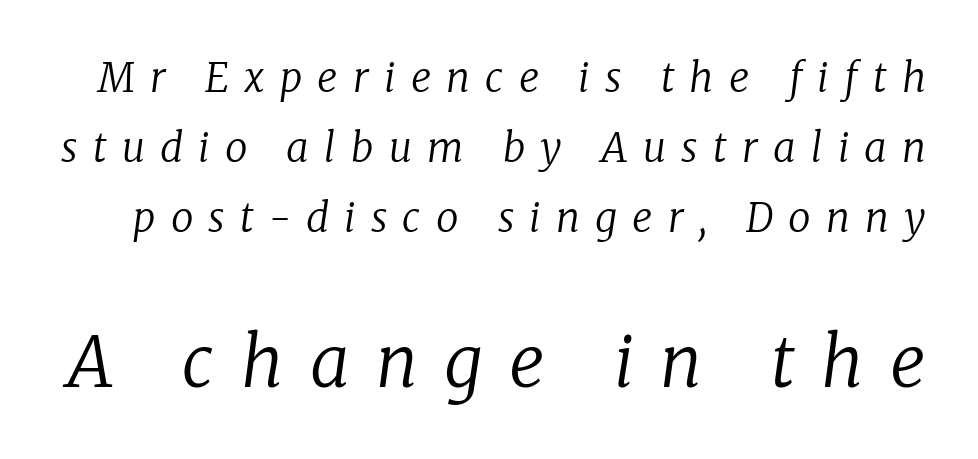
{"serif": "yes", "italic": "yes", "lean": "right", "slant_degrees": 8, "bold": "no", "weight": "regular", "width": "normal", "stroke_contrast": "low", "x_height": "medium", "monospaced": "no", "underline": "no", "line_spacing_ratio": 1.75, "letter_spacing": "wide", "letter_spacing_em": 0.38, "larger_block": "second", "size_ratio": 1.75, "glyph_px": 70}
